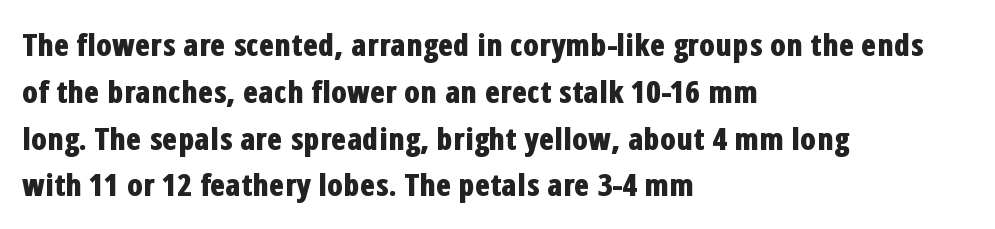
{"serif": "no", "italic": "no", "bold": "yes", "weight": "bold", "width": "condensed", "stroke_contrast": "low", "x_height": "medium", "monospaced": "no", "underline": "no", "align": "left", "line_spacing": "normal", "line_spacing_ratio": 1.51, "letter_spacing": "normal", "letter_spacing_em": 0.0, "glyph_px": 31}
